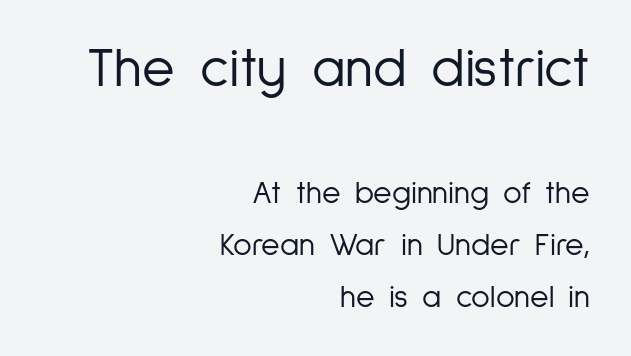
Honestly, the letter spacing is just normal — you wouldn't notice it. Honestly, the row spacing looks completely unremarkable. Size hierarchy here favors the leading block over the trailing one. Is this a sans? Yes — the strokes have no serifs. If you drew a line through each stem, it would be perfectly vertical.
